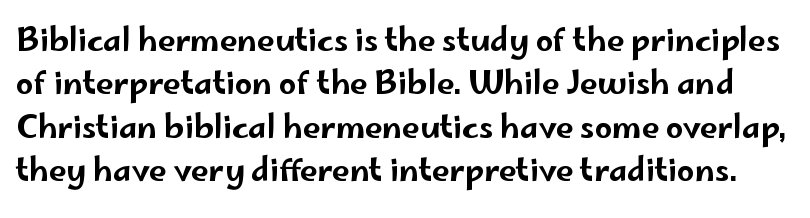
The image shows 31 px wide sans-serif type, upright; set normal line spacing (1.4x), normal letter spacing, not underlined; low stroke contrast and a small x-height.
